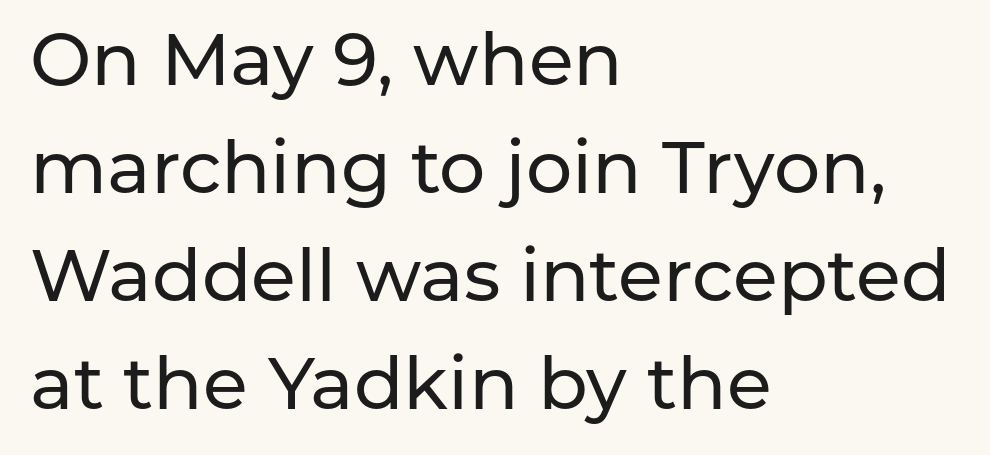
Q: Is the text italic (slanted)? A: No, it is upright.
Q: Is the typeface a serif or a sans-serif typeface? A: Sans-serif.
Q: Is the text underlined? A: No.
Q: How is the paragraph aligned? A: Left-aligned.
Q: Is the spacing between letters normal or unusually wide? A: Normal.
Q: Is the spacing between lines tight, normal or loose? A: Normal.
Q: Width (condensed, normal, or wide)? A: Normal.
Q: Stroke contrast? A: Low.
Q: x-height? A: Medium.
Q: Monospaced? A: No.
